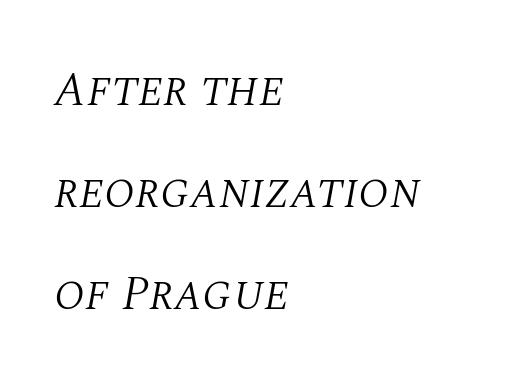
The strokes are not fattened; the text isn't bold. Caption: standard tracking, unaltered. Every row of glyphs begins at an identical x-position on the left. Descenders hang freely into open space. The letters advance in unequal steps, a hallmark of proportional type. Quick note: italic.
